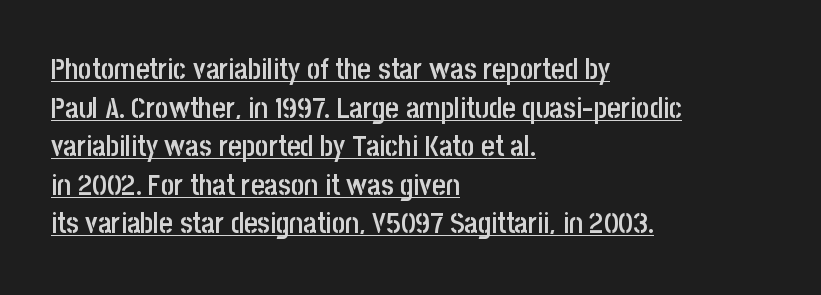
The image shows 29 px semibold, condensed sans-serif type, upright; set left-aligned, normal line spacing (1.33x), normal letter spacing, underlined; low stroke contrast and a large x-height.
